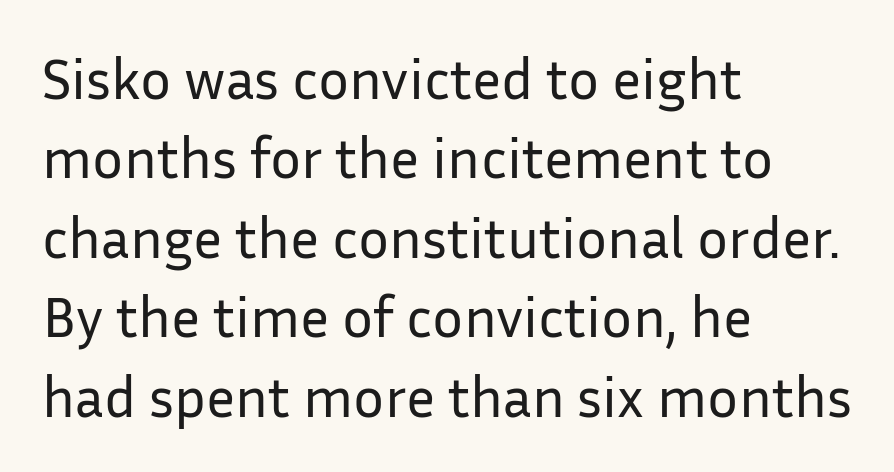
Q: Is the text bold? A: No.
Q: Is the text italic (slanted)? A: No, it is upright.
Q: Is the typeface a serif or a sans-serif typeface? A: Sans-serif.
Q: Is the text underlined? A: No.
Q: How is the paragraph aligned? A: Left-aligned.
Q: Is the spacing between letters normal or unusually wide? A: Normal.
Q: Is the spacing between lines tight, normal or loose? A: Normal.
Q: Width (condensed, normal, or wide)? A: Normal.
Q: Stroke contrast? A: Low.
Q: x-height? A: Medium.
Q: Monospaced? A: No.
